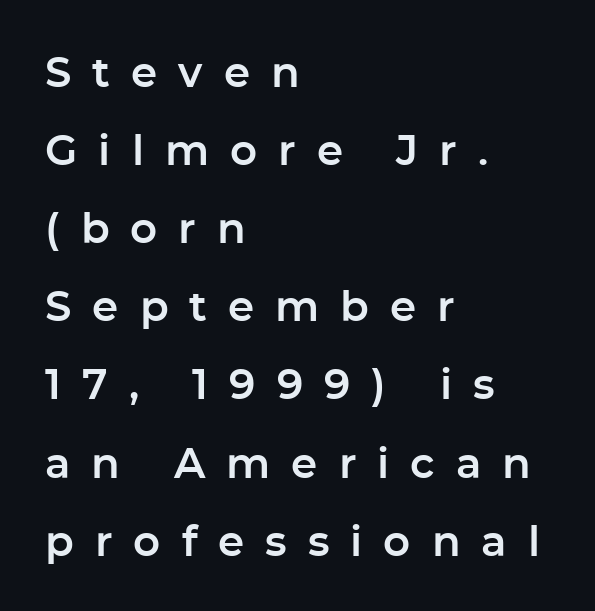
The passage shown is typeset with a sans-serif family. Looks like regular typesetting: each glyph gets only the width it needs. The gap between lines stays unmarked. Unlike italic type, these characters show no tilt at all.
